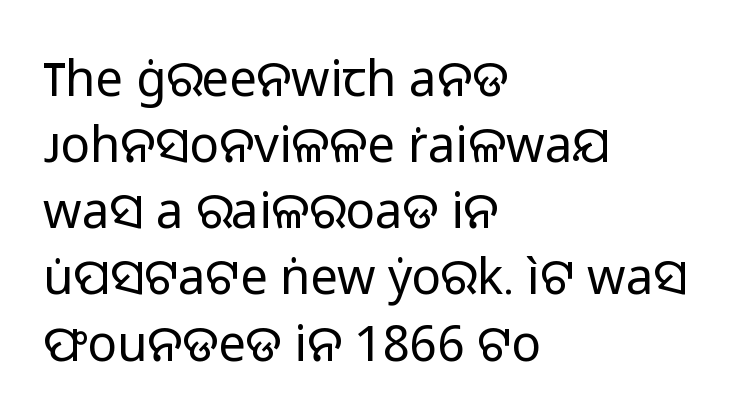
{"serif": "no", "italic": "no", "bold": "no", "weight": "regular", "width": "normal", "stroke_contrast": "low", "x_height": "medium", "monospaced": "no", "underline": "no", "align": "left", "line_spacing": "normal", "line_spacing_ratio": 1.35, "letter_spacing": "normal", "letter_spacing_em": 0.0, "glyph_px": 49}
